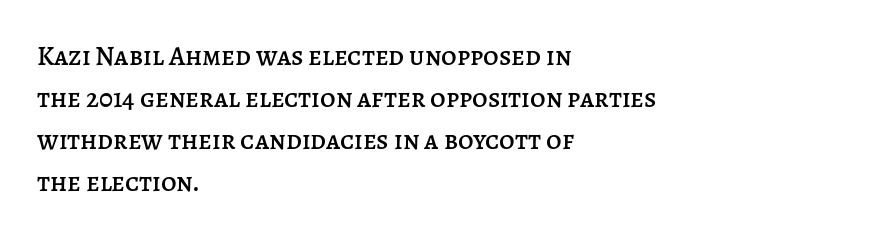
Q: Is the text italic (slanted)? A: No, it is upright.
Q: Is the text underlined? A: No.
Q: How is the paragraph aligned? A: Left-aligned.
Q: Is the spacing between letters normal or unusually wide? A: Normal.
Q: Is the spacing between lines tight, normal or loose? A: Normal.
